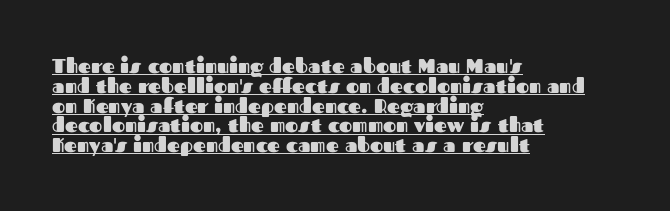
{"italic": "no", "bold": "yes", "underline": "yes", "align": "left", "line_spacing": "tight", "line_spacing_ratio": 0.99, "letter_spacing": "normal", "letter_spacing_em": 0.0, "glyph_px": 20}
